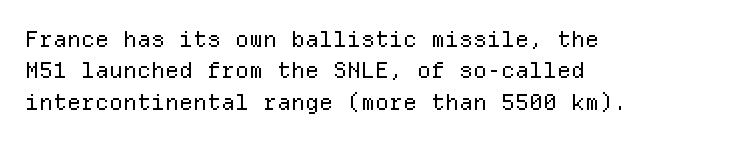
The line-height multiplier appears to be the usual default. The ragged edge is on the right, which tells us the setting is flush left. A typesetter would mark this as roman, not italic. This sample uses plain, unmodified letter spacing. No letter is thick-stroked: the sample isn't bold.
